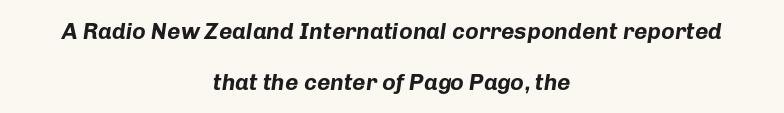
Default kerning and tracking; the words read as compact shapes. The typesetting leans heavy: a genuine bold. A centered setting, common on invitations and titles, is used for this passage. Observe the lean: these are italic letterforms. This rendering features lettering with no underline.
